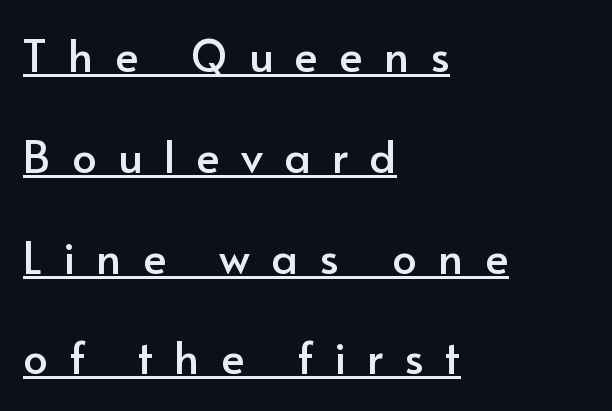
The image shows 44 px sans-serif type, upright; set left-aligned, loose line spacing (2.29x), unusually wide letter spacing (+0.48 em), underlined; low stroke contrast and a small x-height.
